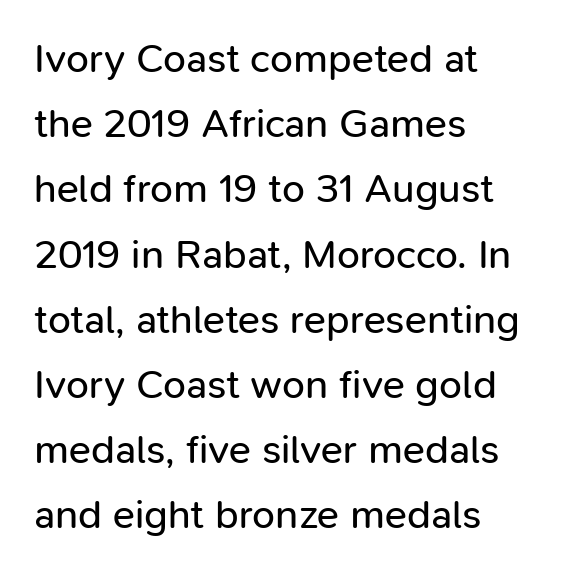
{"serif": "no", "italic": "no", "bold": "no", "weight": "regular", "width": "normal", "stroke_contrast": "low", "x_height": "medium", "monospaced": "no", "underline": "no", "align": "left", "line_spacing": "normal", "line_spacing_ratio": 1.59, "letter_spacing": "normal", "letter_spacing_em": 0.0, "glyph_px": 41}
